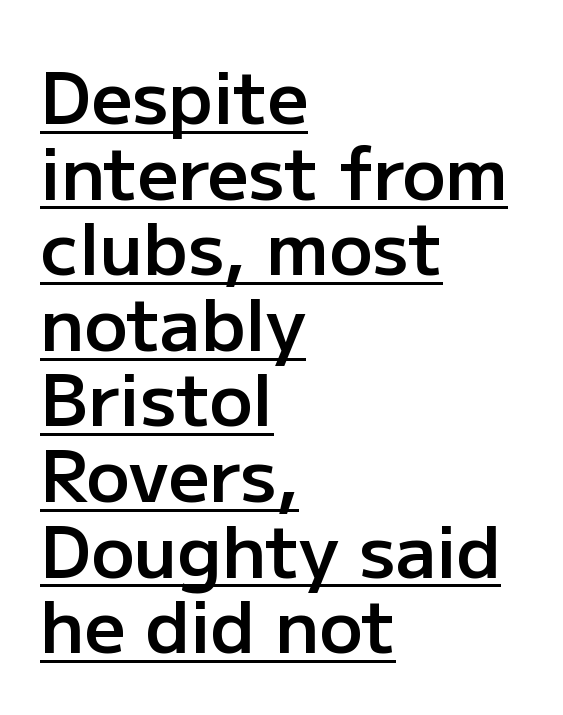
Q: Is the text bold? A: Semi-bold.
Q: Is the text italic (slanted)? A: No, it is upright.
Q: Is the typeface a serif or a sans-serif typeface? A: Sans-serif.
Q: Is the text underlined? A: Yes.
Q: How is the paragraph aligned? A: Left-aligned.
Q: Is the spacing between letters normal or unusually wide? A: Normal.
Q: Is the spacing between lines tight, normal or loose? A: Tight.
Q: Width (condensed, normal, or wide)? A: Normal.
Q: Stroke contrast? A: Low.
Q: x-height? A: Medium.
Q: Monospaced? A: No.
